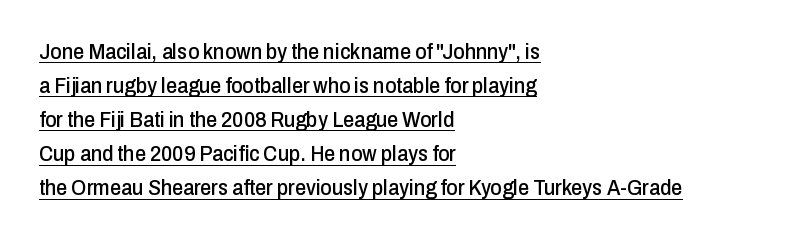
Q: Is the text italic (slanted)? A: No, it is upright.
Q: Is the text underlined? A: Yes.
Q: How is the paragraph aligned? A: Left-aligned.
Q: Is the spacing between letters normal or unusually wide? A: Normal.
Q: Is the spacing between lines tight, normal or loose? A: Normal.
